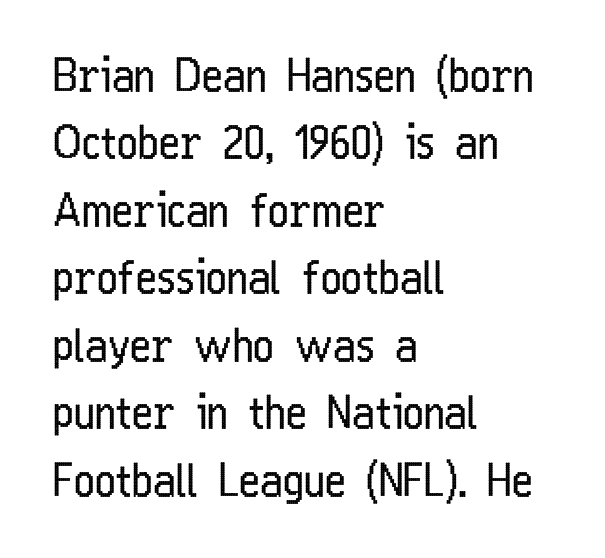
This rendering features lettering with no underline. No feet cap the strokes, marking this as sans-serif type. The rendering anchors every line to the left-hand side. Do the characters align in a grid? No, the font is proportional. Italic: no, the glyphs are upright roman.
